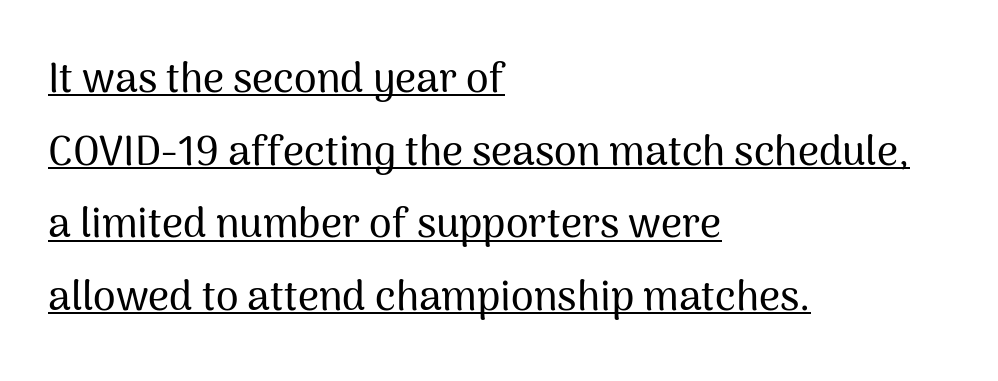
The image shows 41 px sans-serif type, upright; set left-aligned, line spacing 1.77x, normal letter spacing, underlined; medium stroke contrast and a medium x-height.
